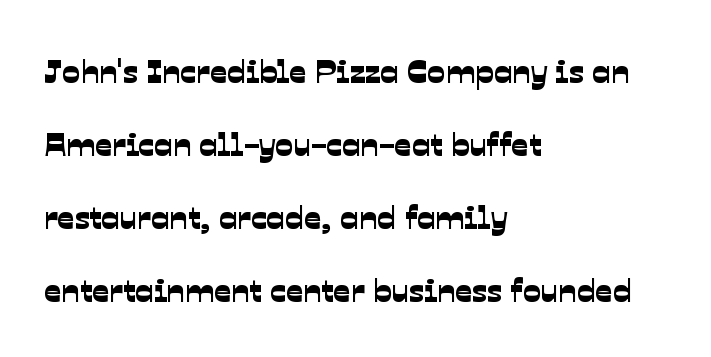
Q: Is the typeface a serif or a sans-serif typeface? A: Sans-serif.
Q: Is the text underlined? A: No.
Q: How is the paragraph aligned? A: Left-aligned.
Q: Is the spacing between letters normal or unusually wide? A: Normal.
Q: Is the spacing between lines tight, normal or loose? A: Loose.
Q: Width (condensed, normal, or wide)? A: Normal.
Q: Stroke contrast? A: Low.
Q: x-height? A: Medium.
Q: Monospaced? A: No.
